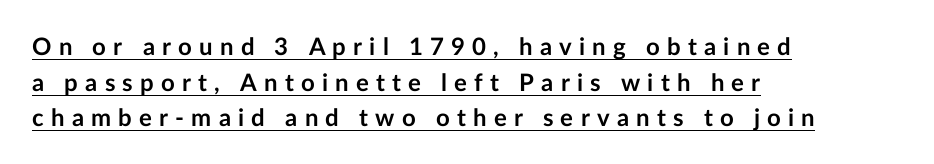
The image shows 24 px bold type, upright; set left-aligned, normal line spacing (1.48x), unusually wide letter spacing (+0.3 em), underlined.
